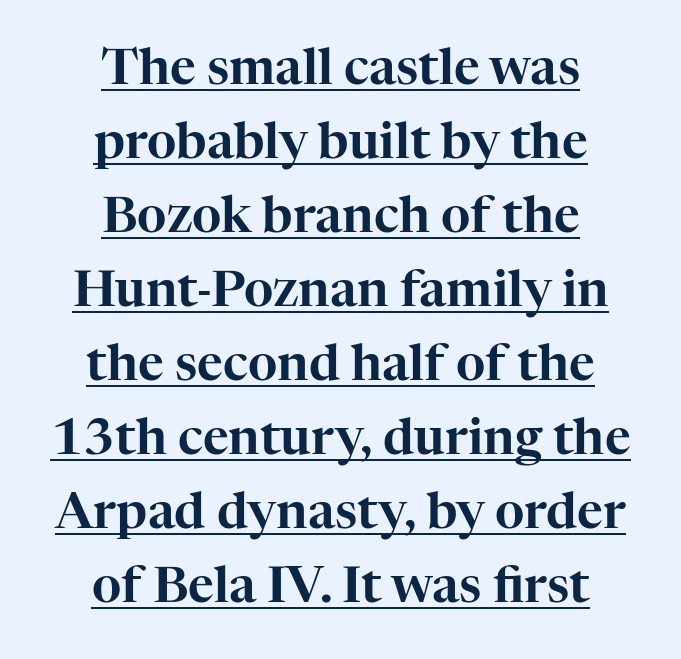
The image shows 50 px serif type, upright; set centered, normal line spacing (1.48x), normal letter spacing, underlined; high stroke contrast and a medium x-height.
